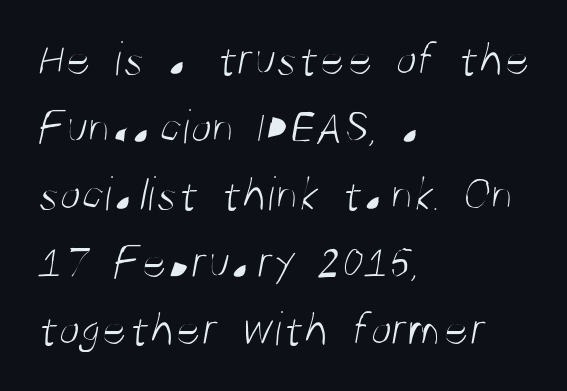
Q: Is the text bold? A: No.
Q: Is the typeface a serif or a sans-serif typeface? A: Sans-serif.
Q: Is the text underlined? A: No.
Q: How is the paragraph aligned? A: Left-aligned.
Q: Is the spacing between letters normal or unusually wide? A: Normal.
Q: Is the spacing between lines tight, normal or loose? A: Normal.
Q: Width (condensed, normal, or wide)? A: Condensed.
Q: Stroke contrast? A: Medium.
Q: x-height? A: Large.
Q: Monospaced? A: No.
